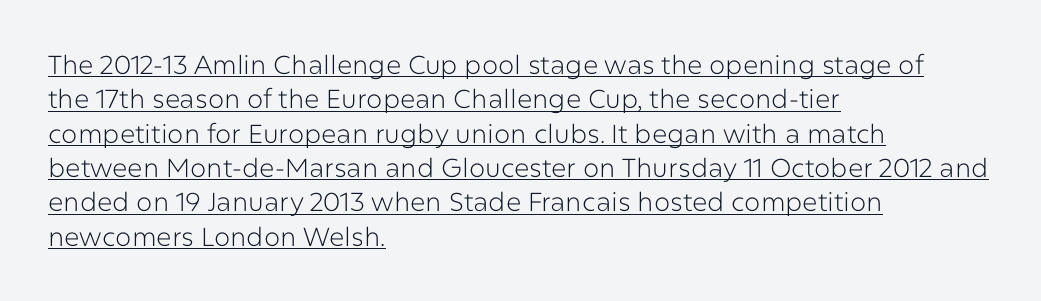
Q: Is the text bold? A: No.
Q: Is the text italic (slanted)? A: No, it is upright.
Q: Is the text underlined? A: Yes.
Q: How is the paragraph aligned? A: Left-aligned.
Q: Is the spacing between letters normal or unusually wide? A: Normal.
Q: Is the spacing between lines tight, normal or loose? A: Normal.
